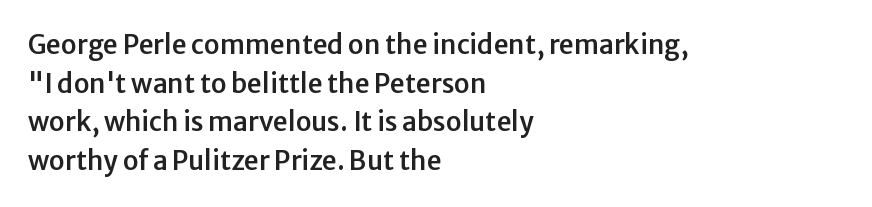
If you measured baseline to baseline, you'd find a middling distance. The line texture is even and compact thanks to regular tracking. Descender tails drop into unmarked territory. Posture: upright roman. Horizontally, the lines are justified to the leading edge only.
